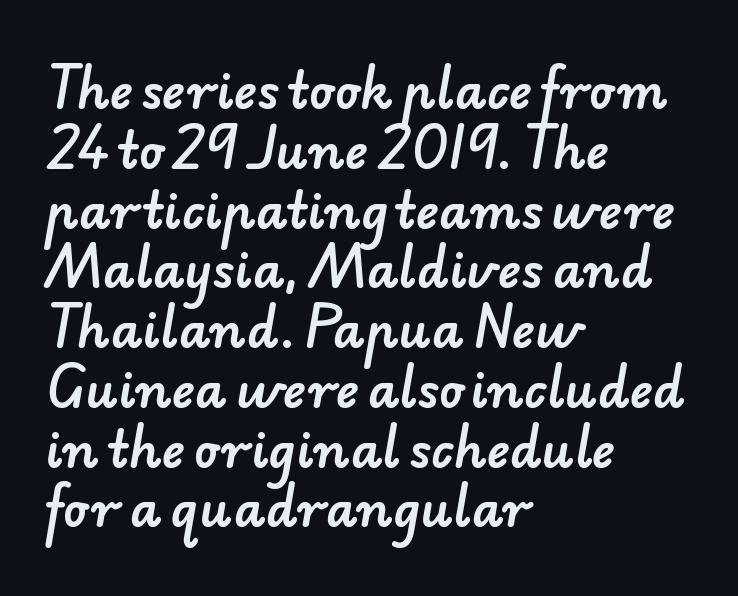
Q: Is the typeface a serif or a sans-serif typeface? A: Sans-serif.
Q: Is the text underlined? A: No.
Q: How is the paragraph aligned? A: Left-aligned.
Q: Is the spacing between letters normal or unusually wide? A: Normal.
Q: Width (condensed, normal, or wide)? A: Normal.
Q: Stroke contrast? A: Low.
Q: x-height? A: Small.
Q: Monospaced? A: No.
